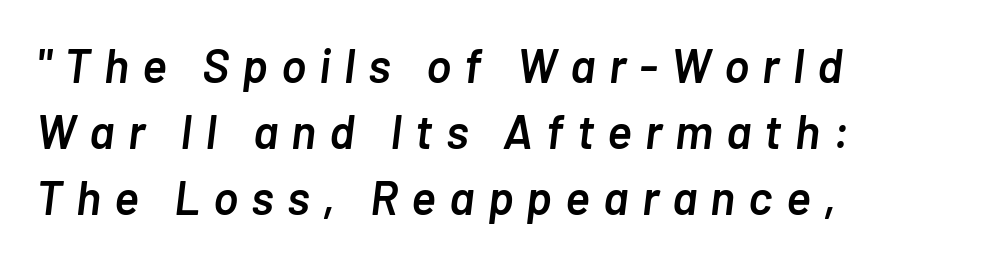
The image shows 47 px semibold type, italic (leaning right); set left-aligned, normal line spacing (1.4x), unusually wide letter spacing (+0.28 em), not underlined; low stroke contrast and a medium x-height.
